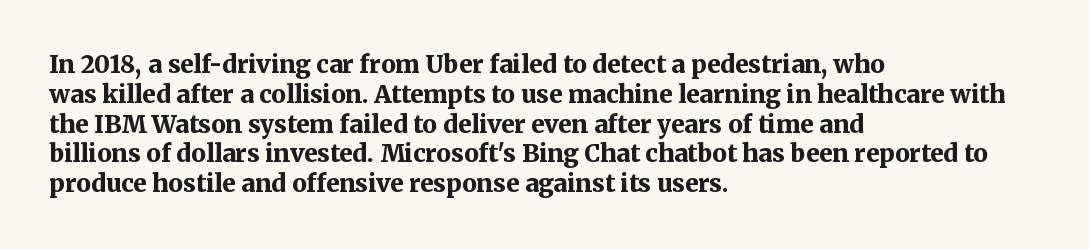
{"italic": "no", "bold": "yes", "underline": "no", "align": "left", "line_spacing_ratio": 1.24, "letter_spacing": "normal", "letter_spacing_em": 0.0, "glyph_px": 24}
